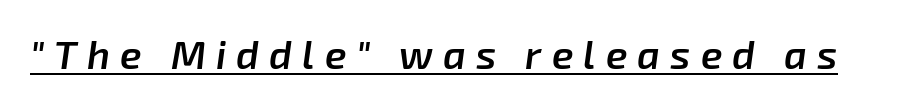
Q: Is the text bold? A: Semi-bold.
Q: Is the text italic (slanted)? A: Yes, it leans right by about 8 degrees.
Q: Is the text underlined? A: Yes.
Q: Is the spacing between letters normal or unusually wide? A: Unusually wide.
Q: Width (condensed, normal, or wide)? A: Normal.
Q: Stroke contrast? A: Low.
Q: x-height? A: Medium.
Q: Monospaced? A: No.
